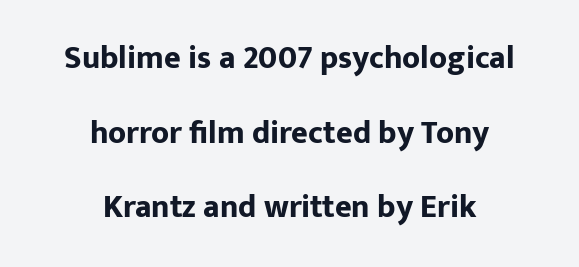
Q: Is the text bold? A: Yes.
Q: Is the text italic (slanted)? A: No, it is upright.
Q: Is the typeface a serif or a sans-serif typeface? A: Sans-serif.
Q: Is the text underlined? A: No.
Q: How is the paragraph aligned? A: Centered.
Q: Is the spacing between letters normal or unusually wide? A: Normal.
Q: Is the spacing between lines tight, normal or loose? A: Loose.
Q: Width (condensed, normal, or wide)? A: Normal.
Q: Stroke contrast? A: Low.
Q: x-height? A: Medium.
Q: Monospaced? A: No.
